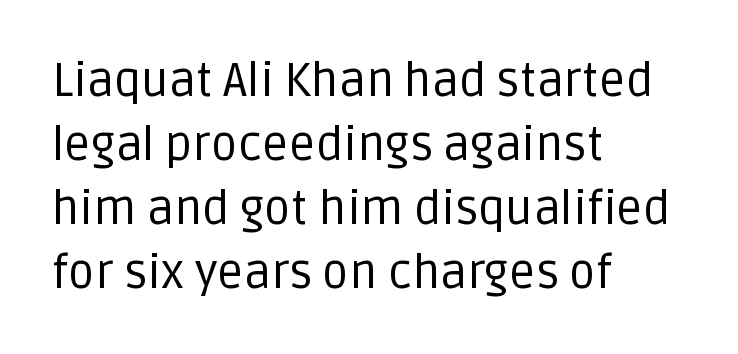
In terms of leading, this rendering sits right in the middle. The face used here is proportionally spaced, like ordinary book or web type. The strokes carry an ordinary text weight at most. You can tell it's not italic because the verticals are truly vertical. The line texture is even and compact thanks to regular tracking. Where is the straight margin? On the left.
